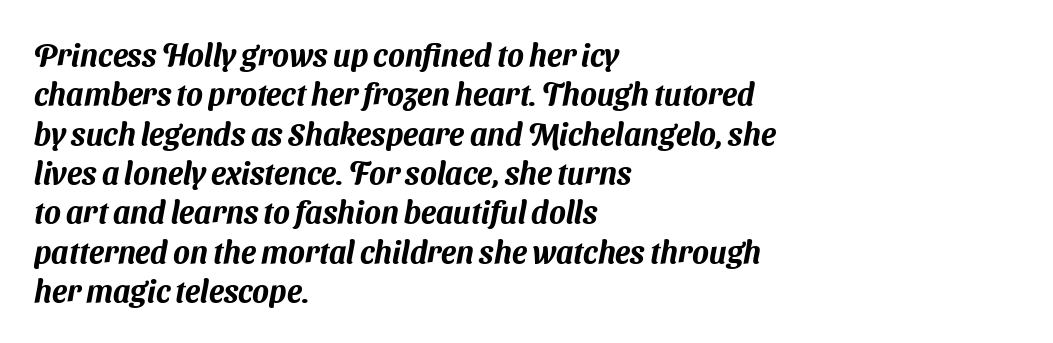
Q: Is the typeface a serif or a sans-serif typeface? A: Sans-serif.
Q: Is the text underlined? A: No.
Q: How is the paragraph aligned? A: Left-aligned.
Q: Is the spacing between letters normal or unusually wide? A: Normal.
Q: Is the spacing between lines tight, normal or loose? A: Normal.
Q: Width (condensed, normal, or wide)? A: Normal.
Q: Stroke contrast? A: Medium.
Q: x-height? A: Medium.
Q: Monospaced? A: No.
